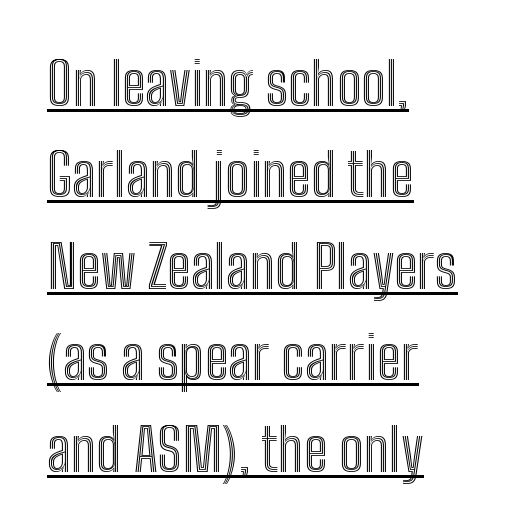
Leading: standard. Students, note that the glyphs here touch the page at normal intervals. The letters stand upright; this is a roman face. The rendering uses natural spacing where letterforms have individual widths. A rule runs beneath these lines of type.
